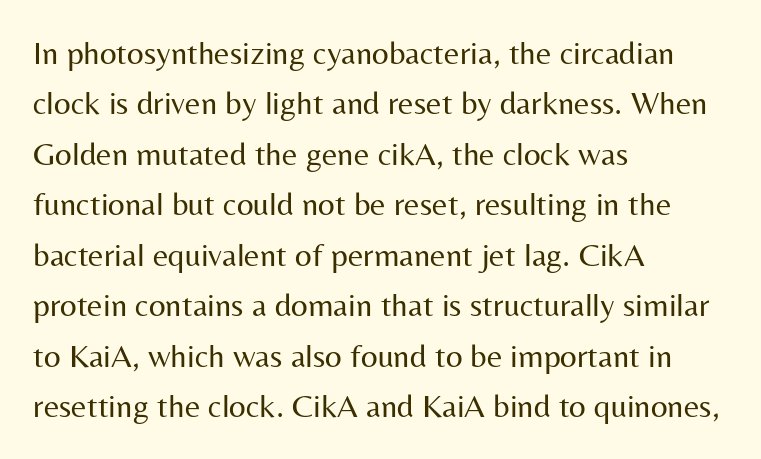
{"serif": "no", "italic": "no", "bold": "no", "weight": "regular", "width": "normal", "stroke_contrast": "medium", "x_height": "medium", "monospaced": "no", "underline": "no", "align": "left", "line_spacing": "normal", "line_spacing_ratio": 1.53, "letter_spacing": "normal", "letter_spacing_em": 0.0, "glyph_px": 33}
